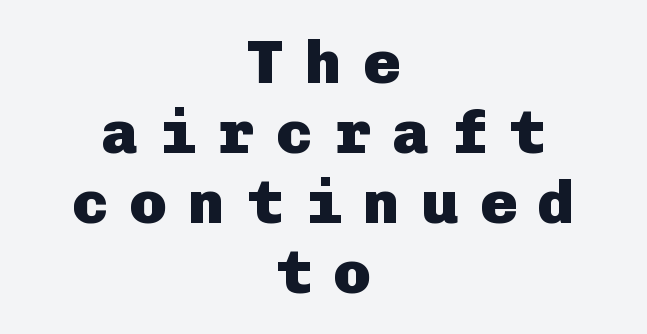
Nope, not italic — everything's standing straight. The horizontal fit of the characters is loose and conspicuously gappy. A full-strength bold gives these letters their thick strokes. Compared with a flush-left layout, this one balances lines on the center instead. Classification — sans serif.
